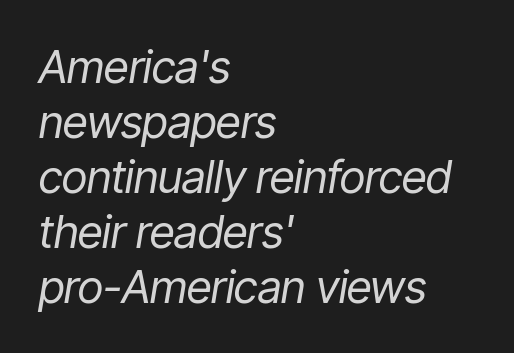
Here the glyphs are tracked normally, forming tight word shapes. Reading down the block, your eye returns to a fixed left position each line. These lines are rendered in a variable-pitch font. On a weight scale, this lands at 450 or below.
